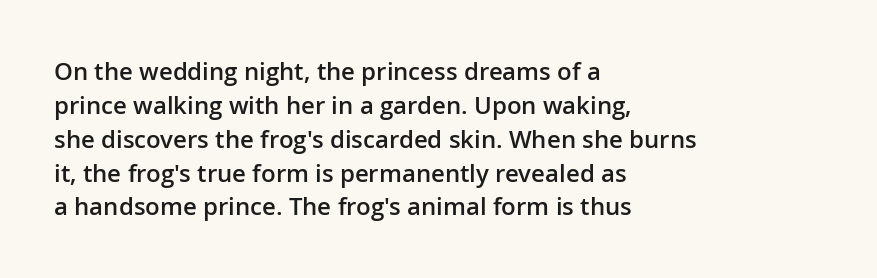
Q: Is the text bold? A: Semi-bold.
Q: Is the text italic (slanted)? A: No, it is upright.
Q: Is the text underlined? A: No.
Q: How is the paragraph aligned? A: Left-aligned.
Q: Is the spacing between letters normal or unusually wide? A: Normal.
Q: Is the spacing between lines tight, normal or loose? A: Normal.
